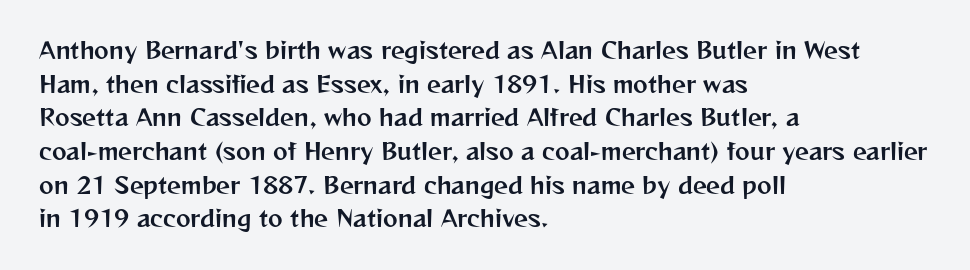
One glance says typical: line gaps are just what's usual. The letters stand upright; this is a roman face. The gap between lines stays unmarked. These lines keep a tight, regular rhythm from letter to letter. Casual observation: everything's shoved over to the left.
